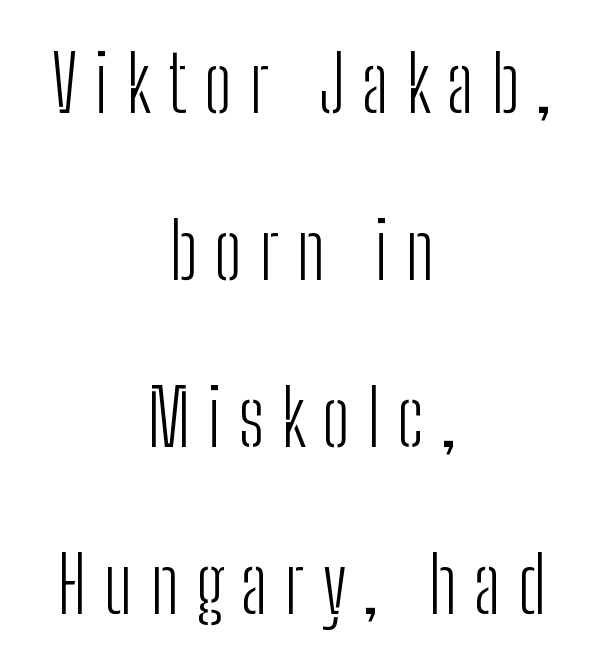
Words appear elongated and porous because spacing is wide. In terms of leading, this rendering errs on the spacious side. A bare baseline throughout the passage. Spacing verdict: proportional, widths tailored to each character.
